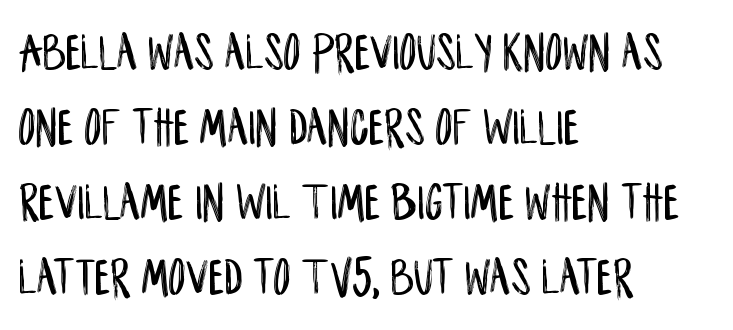
Q: Is the text italic (slanted)? A: No, it is upright.
Q: Is the typeface a serif or a sans-serif typeface? A: Sans-serif.
Q: Is the text underlined? A: No.
Q: How is the paragraph aligned? A: Left-aligned.
Q: Is the spacing between letters normal or unusually wide? A: Normal.
Q: Is the spacing between lines tight, normal or loose? A: Normal.
Q: Width (condensed, normal, or wide)? A: Condensed.
Q: Stroke contrast? A: Low.
Q: x-height? A: Large.
Q: Monospaced? A: No.
